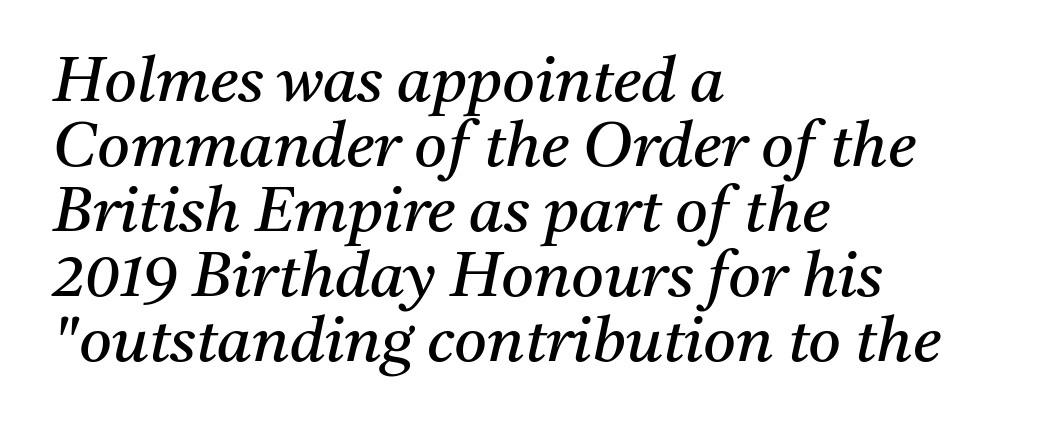
The image shows 63 px regular-weight serif type, italic (leaning right); set left-aligned, tight line spacing (1.03x), normal letter spacing, not underlined; medium stroke contrast and a medium x-height.
